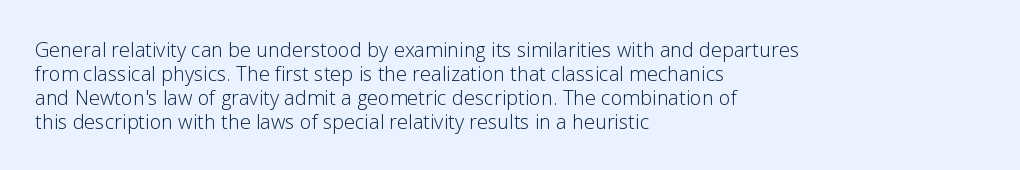
{"italic": "no", "bold": "no", "underline": "no", "align": "left", "line_spacing_ratio": 1.2, "letter_spacing": "normal", "letter_spacing_em": 0.0, "glyph_px": 20}
